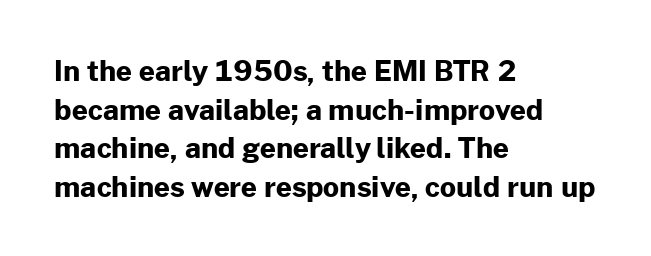
The image shows 28 px bold sans-serif type, upright; set left-aligned, normal line spacing (1.38x), normal letter spacing, not underlined; low stroke contrast and a medium x-height.
